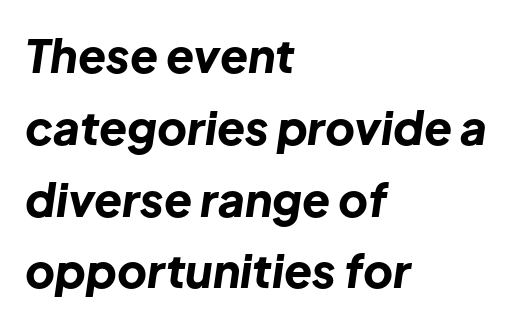
Underline: absent. Visually the block forms a straight wall on the left and a jagged coastline on the right. How heavy is the stroke? Heavy — this is a bold. Nothing unusual about the tracking: characters are spaced as the font intends. Line spacing here is normal.
